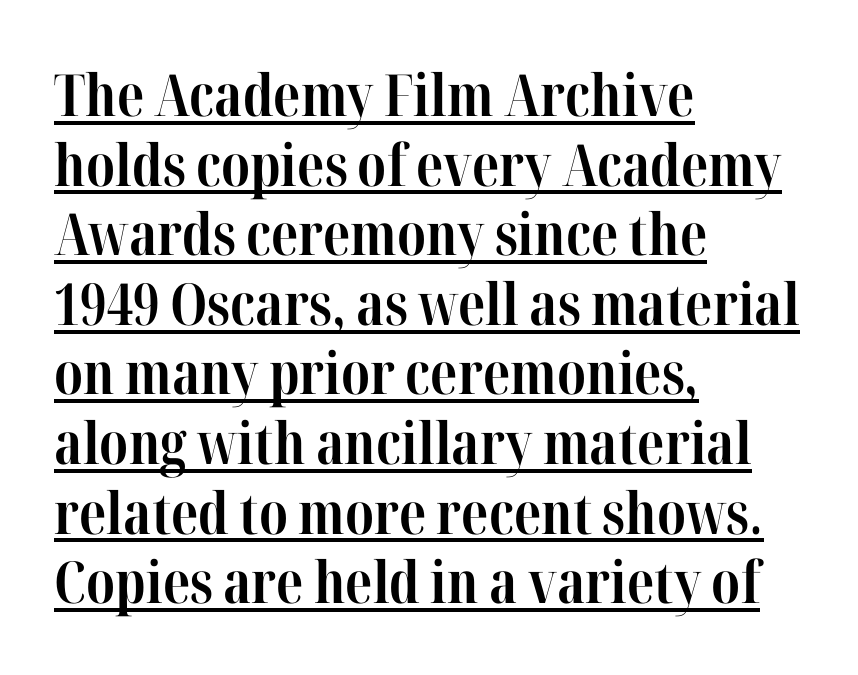
The image shows 58 px bold, condensed serif type, upright; set left-aligned, line spacing 1.2x, normal letter spacing, underlined; high stroke contrast and a medium x-height.
